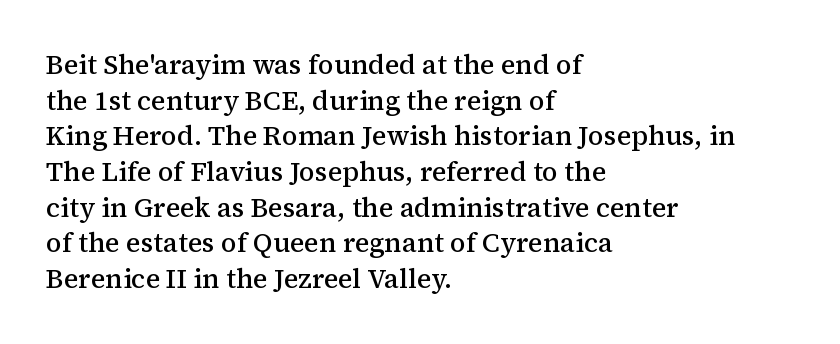
{"italic": "no", "bold": "semi", "underline": "no", "align": "left", "line_spacing": "normal", "line_spacing_ratio": 1.32, "letter_spacing": "normal", "letter_spacing_em": 0.0, "glyph_px": 27}
